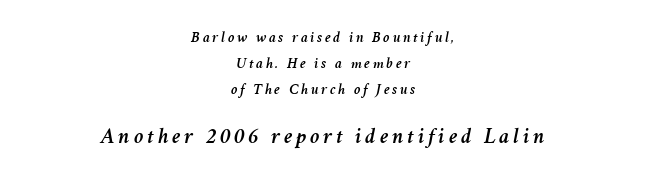
Caption: multi-line text, centered on the measure. The glyphs are unaccompanied by any horizontal stroke below them. Whoever set this made the second block the dominant, larger element. The glyphs look as if they've been sheared to an angle.
